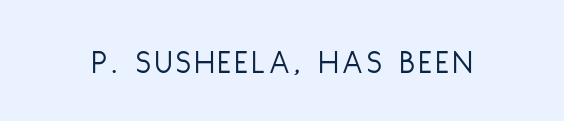
In terms of letterform style, serifs are entirely absent. You could not count columns in this text — the font is proportionally spaced. The strip under each line holds only bare page. Is the stroke heavy? The answer is a plain regular-or-lighter. These lines were composed using upright roman letters.
